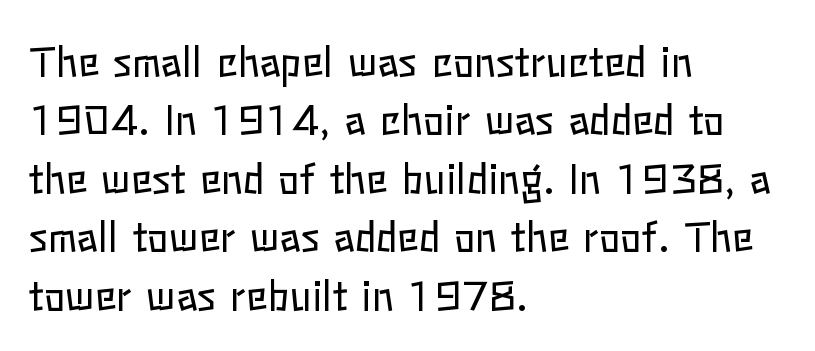
{"italic": "no", "bold": "no", "weight": "regular", "width": "normal", "stroke_contrast": "low", "x_height": "medium", "monospaced": "no", "underline": "no", "align": "left", "line_spacing": "normal", "line_spacing_ratio": 1.46, "letter_spacing": "normal", "letter_spacing_em": 0.0, "glyph_px": 40}
